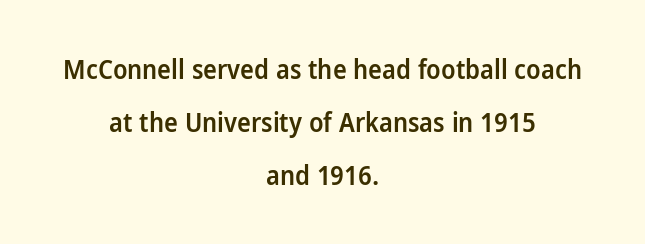
The image shows 26 px text type, upright; set centered, loose line spacing (2.03x), normal letter spacing, not underlined.
